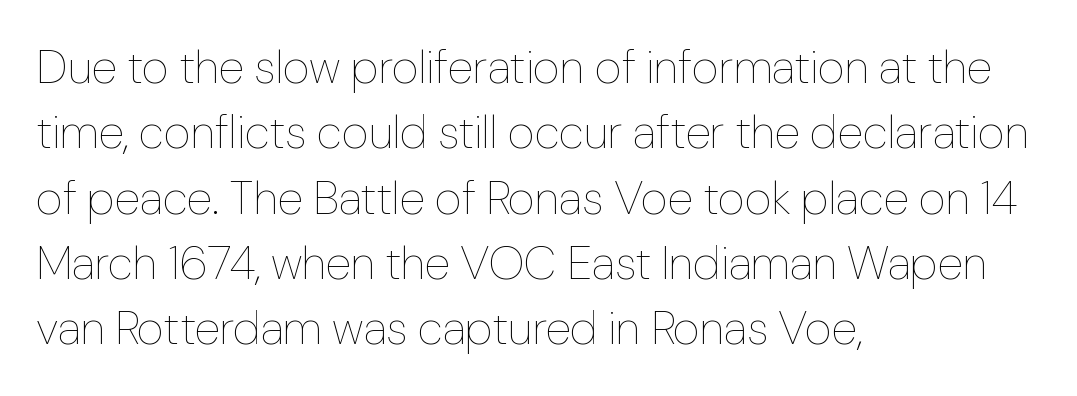
{"italic": "no", "bold": "no", "weight": "thin", "width": "normal", "stroke_contrast": "low", "x_height": "medium", "monospaced": "no", "underline": "no", "align": "left", "line_spacing": "normal", "line_spacing_ratio": 1.39, "letter_spacing": "normal", "letter_spacing_em": 0.0, "glyph_px": 47}
